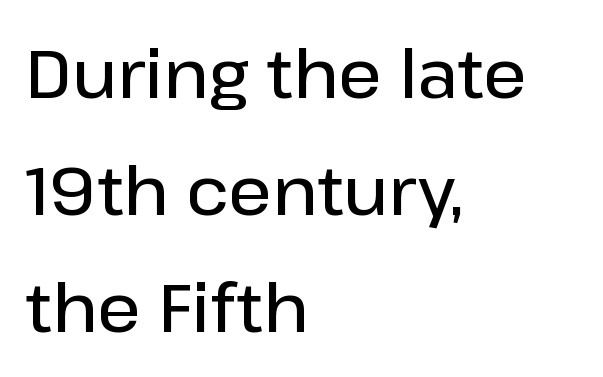
Does the lettering tilt? It doesn't — this is upright. Each word holds together tightly as a unit, with standard inter-letter gaps. Does the weight exceed regular? Yes, but only to semibold. Letters rest on an invisible, unmarked baseline. Note the varied advance widths — an 'i' is clearly narrower than an 'm'. Examine the stroke ends and you'll find no serifs.
